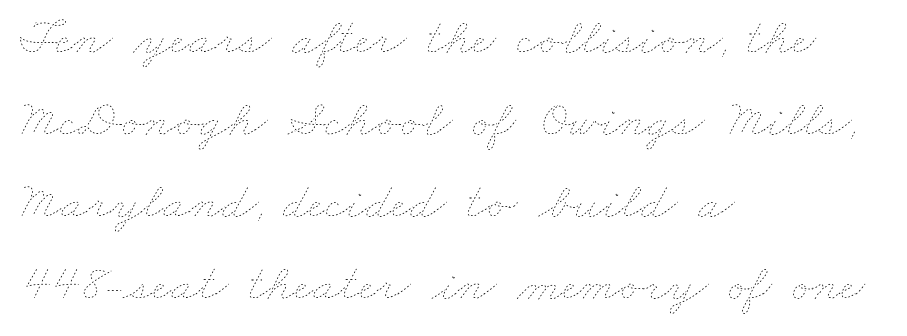
{"bold": "no", "weight": "thin", "width": "wide", "stroke_contrast": "low", "x_height": "small", "monospaced": "no", "underline": "no", "align": "left", "line_spacing": "normal", "line_spacing_ratio": 1.58, "letter_spacing": "normal", "letter_spacing_em": 0.0, "glyph_px": 52}
